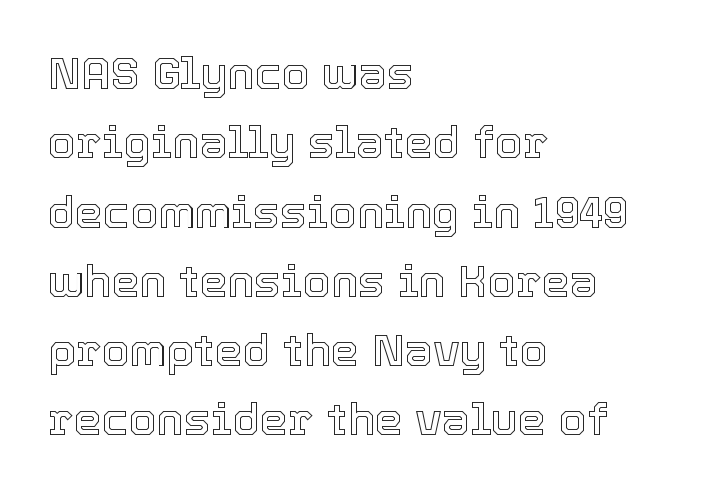
{"italic": "no", "width": "normal", "x_height": "medium", "monospaced": "no", "underline": "no", "align": "left", "line_spacing": "normal", "line_spacing_ratio": 1.54, "letter_spacing": "normal", "letter_spacing_em": 0.0, "glyph_px": 45}
